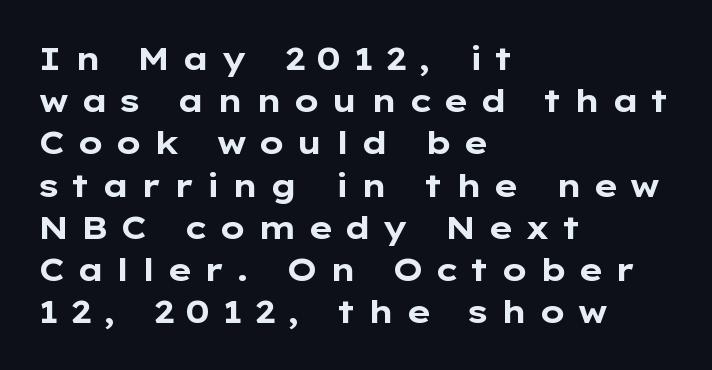
A clean baseline with only descenders dipping below it. Alignment: flush left. Reading down the column, the eye jumps a familiar distance to each next line. How heavy is the stroke? Heavy — this is a bold. Italic? Not at all — the glyphs are vertical.
